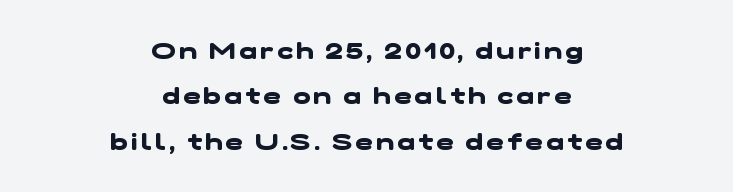
You could fit nearly another row in the gap between these rows. Every letter is thick-stroked: bold, no question. No word sits above an underline. A centered setting, common on invitations and titles, is used for this passage.
